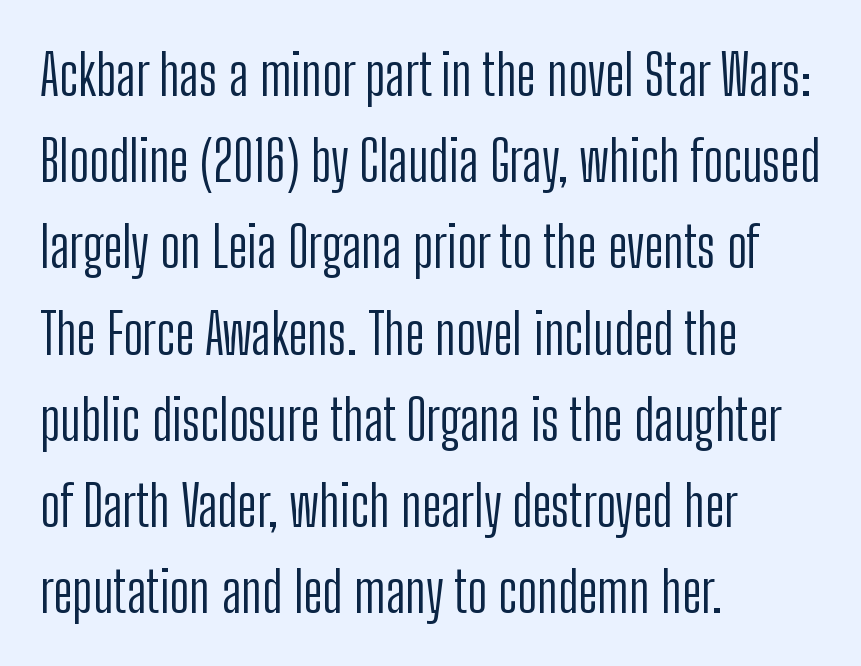
The image shows 56 px light, condensed sans-serif type, upright; set left-aligned, normal line spacing (1.54x), normal letter spacing, not underlined; low stroke contrast and a medium x-height.
